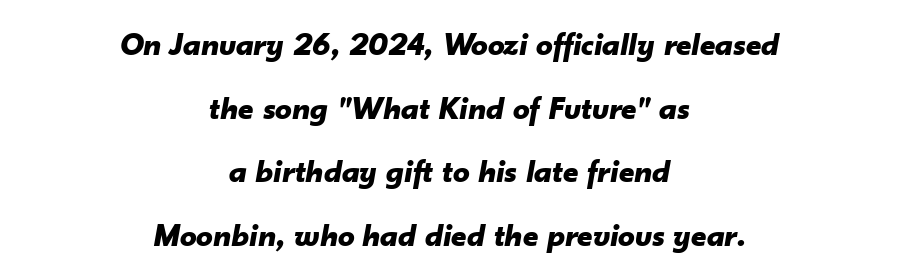
The image shows 33 px bold type, italic (leaning right); set centered, loose line spacing (1.93x), normal letter spacing, not underlined; low stroke contrast and a small x-height.
